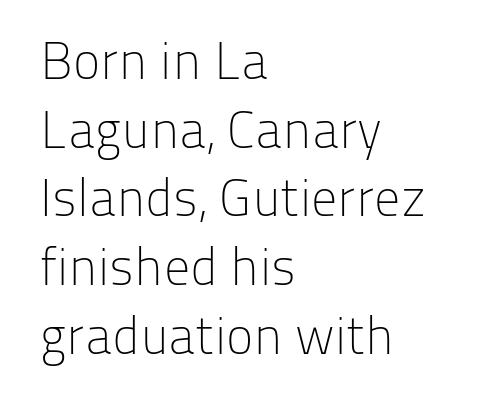
{"serif": "no", "italic": "no", "bold": "no", "weight": "light", "width": "normal", "stroke_contrast": "low", "x_height": "medium", "monospaced": "no", "underline": "no", "align": "left", "line_spacing": "normal", "line_spacing_ratio": 1.32, "letter_spacing": "normal", "letter_spacing_em": 0.0, "glyph_px": 52}
